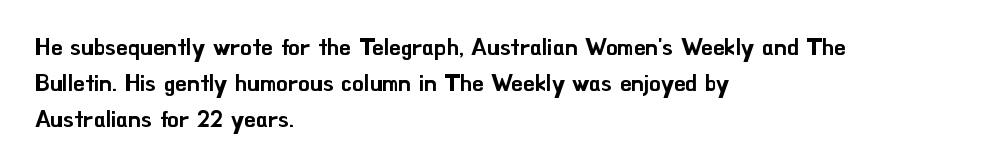
Q: Is the text italic (slanted)? A: No, it is upright.
Q: Is the text underlined? A: No.
Q: How is the paragraph aligned? A: Left-aligned.
Q: Is the spacing between letters normal or unusually wide? A: Normal.
Q: Is the spacing between lines tight, normal or loose? A: Normal.
